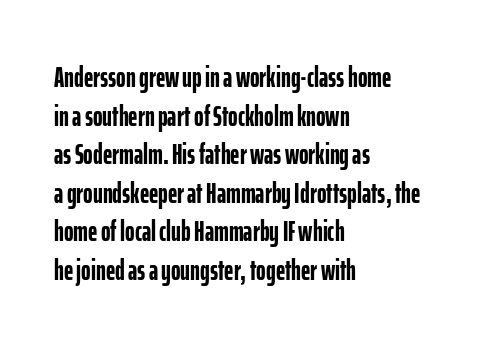
Q: Is the text bold? A: Yes.
Q: Is the text italic (slanted)? A: No, it is upright.
Q: Is the typeface a serif or a sans-serif typeface? A: Sans-serif.
Q: Is the text underlined? A: No.
Q: How is the paragraph aligned? A: Left-aligned.
Q: Is the spacing between letters normal or unusually wide? A: Normal.
Q: Is the spacing between lines tight, normal or loose? A: Normal.
Q: Width (condensed, normal, or wide)? A: Condensed.
Q: Stroke contrast? A: Low.
Q: x-height? A: Medium.
Q: Monospaced? A: No.
